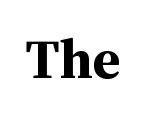
Q: Is the text bold? A: Yes.
Q: Is the text italic (slanted)? A: No, it is upright.
Q: Is the typeface a serif or a sans-serif typeface? A: Serif.
Q: Is the text underlined? A: No.
Q: Is the spacing between letters normal or unusually wide? A: Normal.
Q: Width (condensed, normal, or wide)? A: Normal.
Q: Stroke contrast? A: Medium.
Q: x-height? A: Medium.
Q: Monospaced? A: No.
